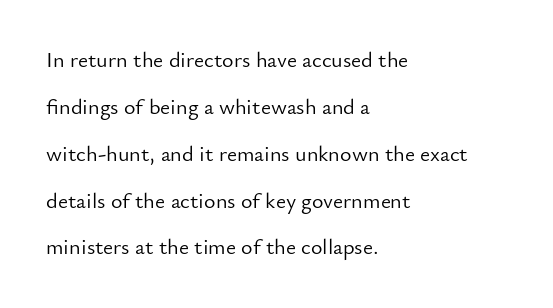
{"italic": "no", "bold": "no", "underline": "no", "align": "left", "line_spacing": "loose", "line_spacing_ratio": 2.13, "letter_spacing": "normal", "letter_spacing_em": 0.0, "glyph_px": 22}
